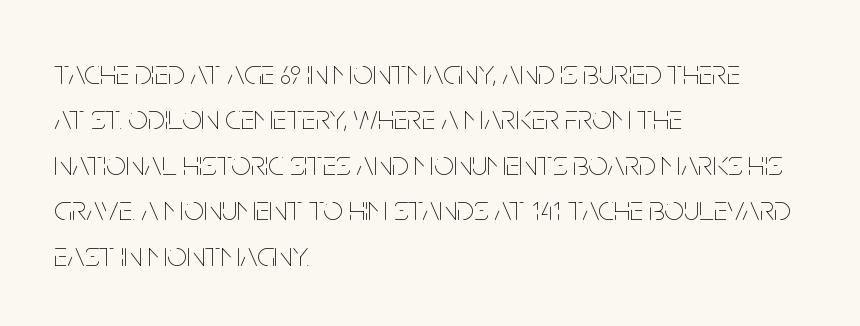
{"italic": "no", "bold": "no", "weight": "thin", "width": "condensed", "stroke_contrast": "low", "x_height": "large", "monospaced": "no", "underline": "no", "align": "left", "line_spacing": "normal", "line_spacing_ratio": 1.3, "letter_spacing": "normal", "letter_spacing_em": 0.0, "glyph_px": 35}
